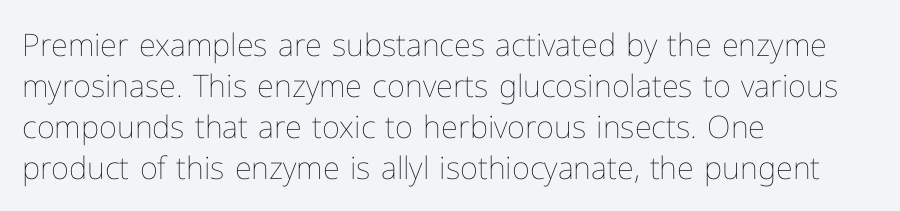
Q: Is the text bold? A: No.
Q: Is the text italic (slanted)? A: No, it is upright.
Q: Is the text underlined? A: No.
Q: How is the paragraph aligned? A: Left-aligned.
Q: Is the spacing between letters normal or unusually wide? A: Normal.
Q: Is the spacing between lines tight, normal or loose? A: Normal.
Q: Width (condensed, normal, or wide)? A: Normal.
Q: Stroke contrast? A: Low.
Q: x-height? A: Medium.
Q: Monospaced? A: No.
